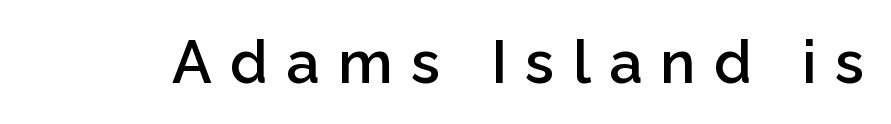
The image shows 59 px semibold sans-serif type, upright; set unusually wide letter spacing (+0.31 em), not underlined; low stroke contrast and a medium x-height.
